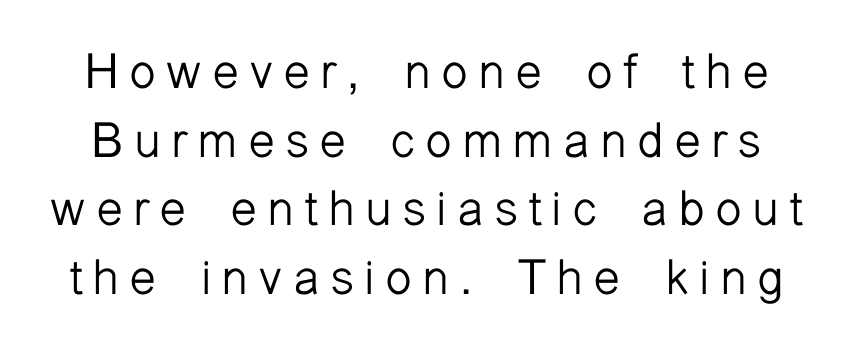
The image shows 49 px light sans-serif type, upright; set normal line spacing (1.4x), unusually wide letter spacing (+0.2 em), not underlined; low stroke contrast and a medium x-height.
